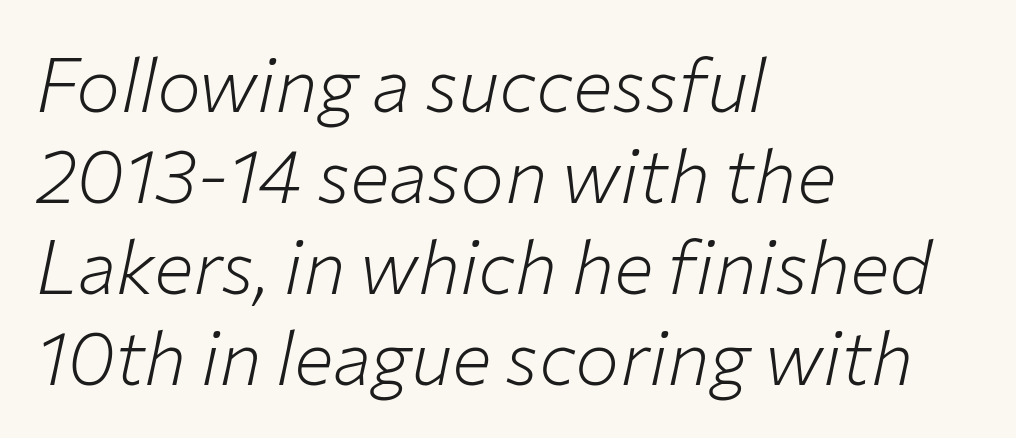
It's the slanting kind of type. The paragraph has a hard left edge and a soft right edge. Unmarked baselines from the first word to the last. The letters look calm and open, with moderate or lighter stems.
